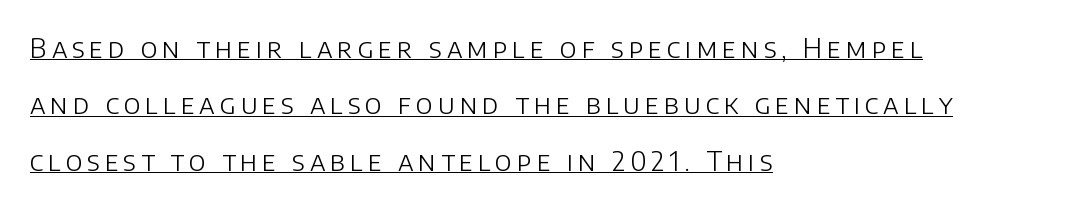
{"italic": "no", "bold": "no", "underline": "yes", "align": "left", "line_spacing": "loose", "line_spacing_ratio": 2.09, "glyph_px": 27}
